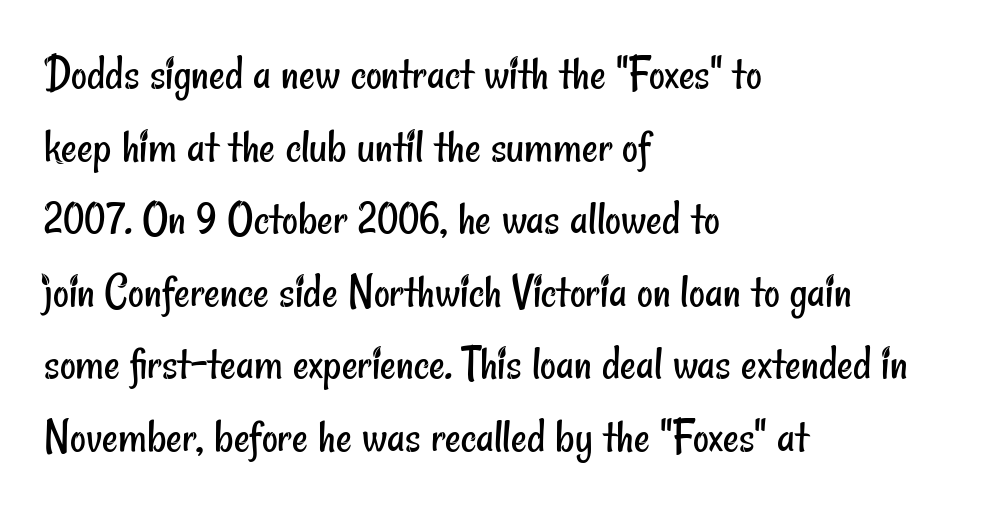
Q: Is the text bold? A: No.
Q: Is the typeface a serif or a sans-serif typeface? A: Sans-serif.
Q: Is the text underlined? A: No.
Q: How is the paragraph aligned? A: Left-aligned.
Q: Is the spacing between letters normal or unusually wide? A: Normal.
Q: Is the spacing between lines tight, normal or loose? A: Normal.
Q: Width (condensed, normal, or wide)? A: Condensed.
Q: Stroke contrast? A: Low.
Q: x-height? A: Small.
Q: Monospaced? A: No.
